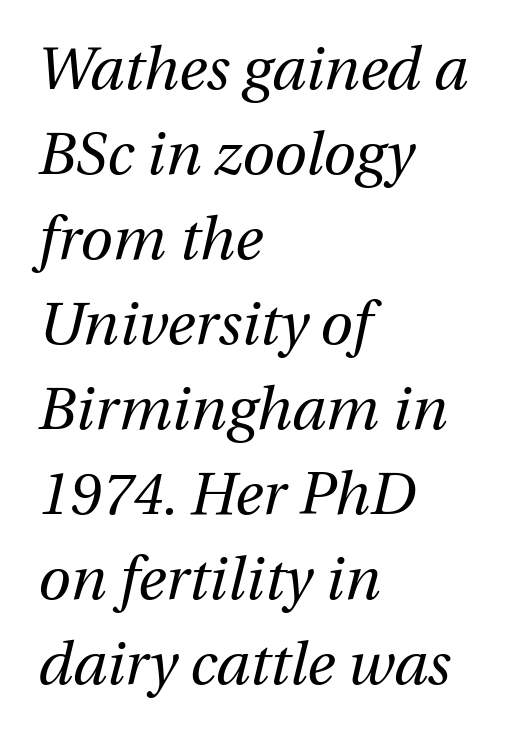
The image shows 59 px regular-weight type, italic (leaning right); set left-aligned, normal line spacing (1.44x), normal letter spacing, not underlined; medium stroke contrast and a medium x-height.
